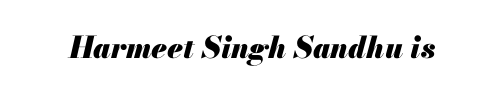
{"italic": "yes", "lean": "right", "slant_degrees": 13, "bold": "yes", "weight": "heavy", "width": "normal", "stroke_contrast": "medium", "x_height": "small", "monospaced": "no", "underline": "no", "letter_spacing": "normal", "letter_spacing_em": 0.0, "glyph_px": 30}
